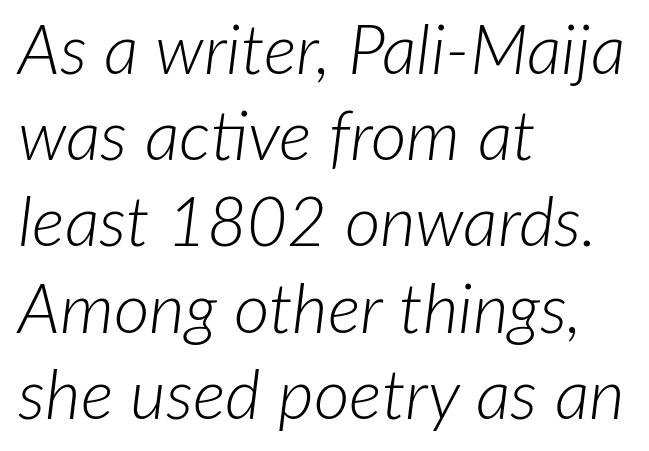
Q: Is the text bold? A: No.
Q: Is the text italic (slanted)? A: Yes, it leans right by about 7 degrees.
Q: Is the text underlined? A: No.
Q: How is the paragraph aligned? A: Left-aligned.
Q: Is the spacing between letters normal or unusually wide? A: Normal.
Q: Is the spacing between lines tight, normal or loose? A: Normal.
Q: Width (condensed, normal, or wide)? A: Normal.
Q: Stroke contrast? A: Low.
Q: x-height? A: Medium.
Q: Monospaced? A: No.
